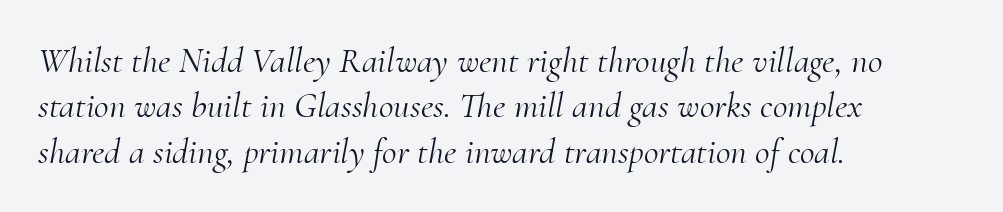
The image shows 36 px light serif type, italic (leaning right); set left-aligned, normal line spacing (1.26x), normal letter spacing, not underlined; medium stroke contrast and a small x-height.
